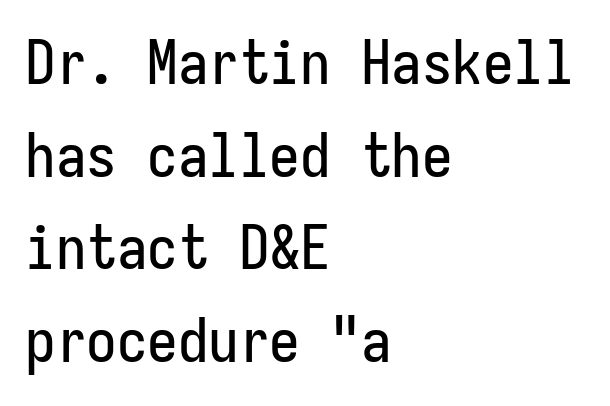
{"serif": "no", "italic": "no", "width": "condensed", "stroke_contrast": "low", "x_height": "medium", "underline": "no", "align": "left", "line_spacing": "normal", "line_spacing_ratio": 1.52, "letter_spacing": "normal", "letter_spacing_em": 0.0, "glyph_px": 61}
